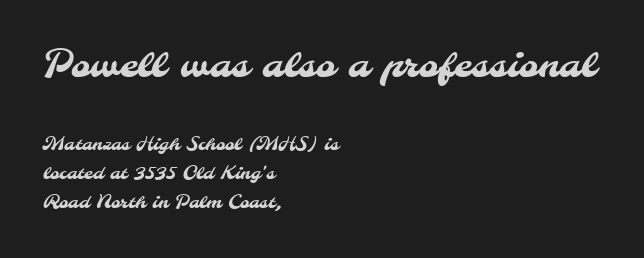
Q: Is the typeface a serif or a sans-serif typeface? A: Sans-serif.
Q: Is the text underlined? A: No.
Q: How is the paragraph aligned? A: Left-aligned.
Q: Is the spacing between letters normal or unusually wide? A: Normal.
Q: Is the spacing between lines tight, normal or loose? A: Normal.
Q: Which block of text is set in a larger size, the first (top) or the second (bottom)? A: The first (top) one.
Q: Width (condensed, normal, or wide)? A: Normal.
Q: Stroke contrast? A: Medium.
Q: x-height? A: Small.
Q: Monospaced? A: No.
